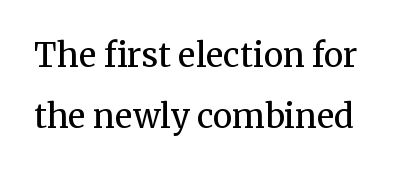
The image shows 33 px regular-weight serif type, upright; set line spacing 1.84x, normal letter spacing, not underlined; medium stroke contrast and a medium x-height.
